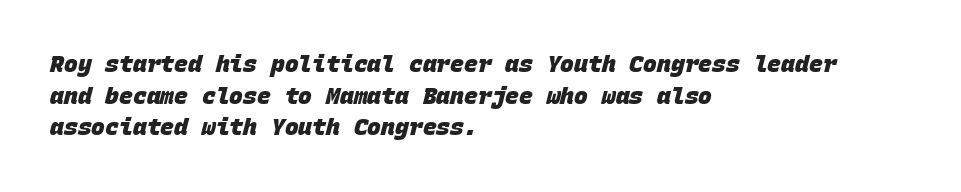
The tracking reads as untouched default to a designer's eye. Each row of text sits above clean, open space. Reading down the block, your eye returns to a fixed left position each line. The rendering uses a moderate line-height, typical for paragraphs. You'd pick this weight for a headline — it's a proper bold.
